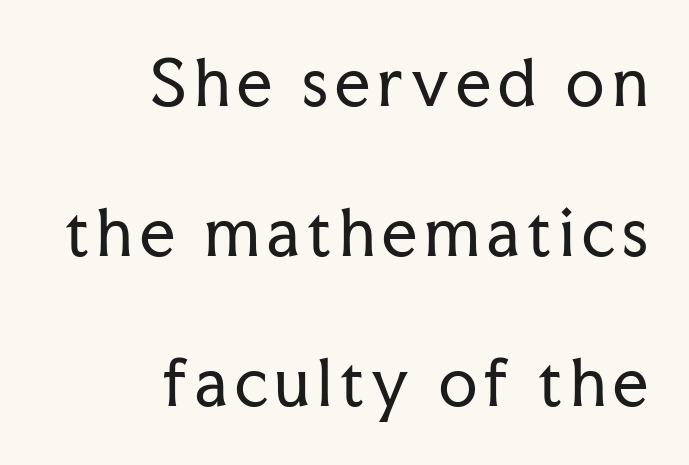
The image shows 62 px regular-weight serif type, upright; set right-aligned, loose line spacing (2.42x), not underlined; low stroke contrast and a medium x-height.
